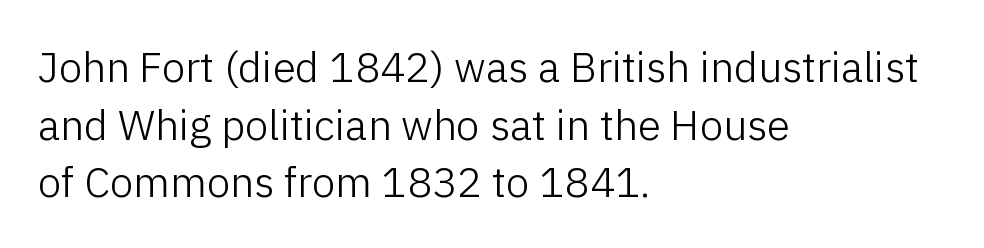
Q: Is the text bold? A: No.
Q: Is the text italic (slanted)? A: No, it is upright.
Q: Is the typeface a serif or a sans-serif typeface? A: Sans-serif.
Q: Is the text underlined? A: No.
Q: How is the paragraph aligned? A: Left-aligned.
Q: Is the spacing between letters normal or unusually wide? A: Normal.
Q: Is the spacing between lines tight, normal or loose? A: Normal.
Q: Width (condensed, normal, or wide)? A: Normal.
Q: Stroke contrast? A: Low.
Q: x-height? A: Medium.
Q: Monospaced? A: No.
